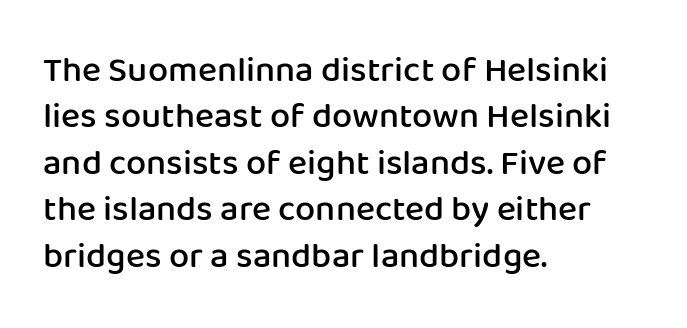
Q: Is the text bold? A: Semi-bold.
Q: Is the text italic (slanted)? A: No, it is upright.
Q: Is the typeface a serif or a sans-serif typeface? A: Sans-serif.
Q: Is the text underlined? A: No.
Q: How is the paragraph aligned? A: Left-aligned.
Q: Is the spacing between letters normal or unusually wide? A: Normal.
Q: Is the spacing between lines tight, normal or loose? A: Normal.
Q: Width (condensed, normal, or wide)? A: Normal.
Q: Stroke contrast? A: Low.
Q: x-height? A: Medium.
Q: Monospaced? A: No.
